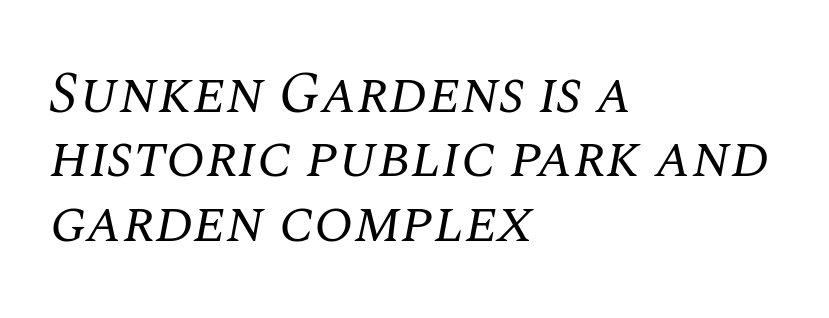
Q: Is the text bold? A: No.
Q: Is the text italic (slanted)? A: Yes, it leans right by about 10 degrees.
Q: Is the typeface a serif or a sans-serif typeface? A: Serif.
Q: Is the text underlined? A: No.
Q: How is the paragraph aligned? A: Left-aligned.
Q: Is the spacing between letters normal or unusually wide? A: Normal.
Q: Is the spacing between lines tight, normal or loose? A: Tight.
Q: Width (condensed, normal, or wide)? A: Normal.
Q: Stroke contrast? A: Medium.
Q: x-height? A: Large.
Q: Monospaced? A: No.
